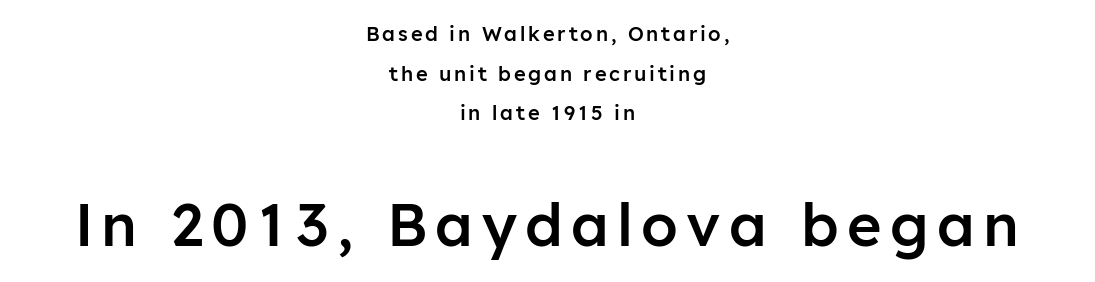
{"serif": "no", "italic": "no", "bold": "semi", "weight": "semibold", "width": "normal", "stroke_contrast": "low", "x_height": "medium", "monospaced": "no", "underline": "no", "align": "center", "line_spacing": "loose", "line_spacing_ratio": 1.98, "larger_block": "second", "size_ratio": 2.95, "glyph_px": 59}
